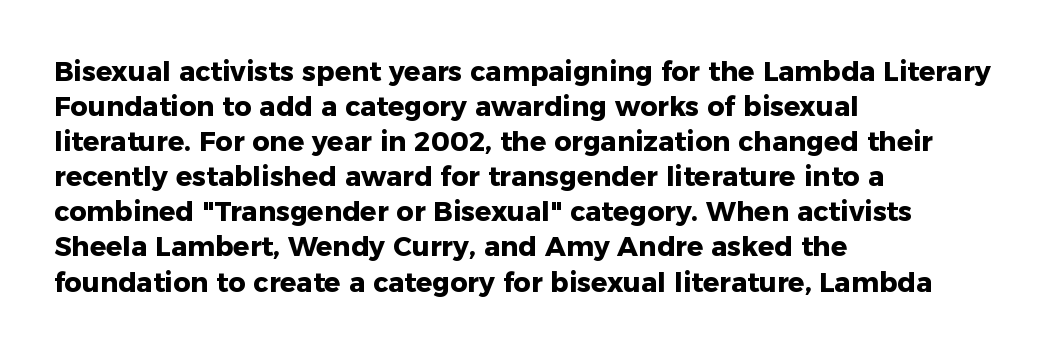
Q: Is the text bold? A: Yes.
Q: Is the text italic (slanted)? A: No, it is upright.
Q: Is the text underlined? A: No.
Q: How is the paragraph aligned? A: Left-aligned.
Q: Is the spacing between letters normal or unusually wide? A: Normal.
Q: Is the spacing between lines tight, normal or loose? A: Normal.
